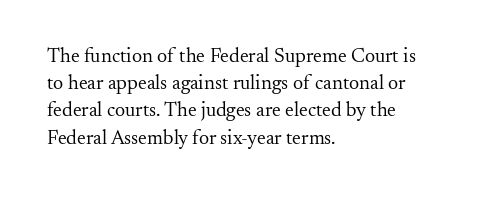
{"italic": "no", "bold": "no", "underline": "no", "align": "left", "line_spacing": "normal", "line_spacing_ratio": 1.36, "letter_spacing": "normal", "letter_spacing_em": 0.0, "glyph_px": 20}
